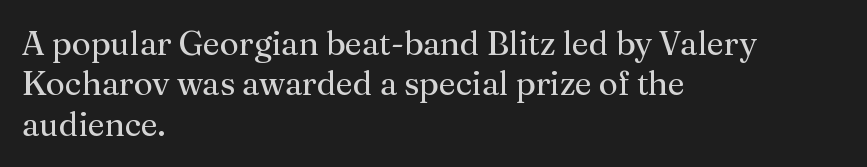
Descenders hang freely into open space. Vertical stems look standard width or narrower in stroke. The letters advance in unequal steps, a hallmark of proportional type. Short and long lines alike share a common starting point at left. Does extra space separate the letters? No, they use regular spacing.
